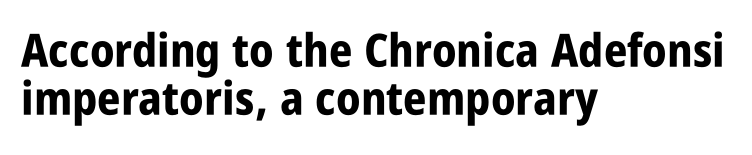
The image shows 46 px bold, condensed sans-serif type, upright; set left-aligned, tight line spacing (1.05x), normal letter spacing, not underlined; low stroke contrast and a large x-height.
